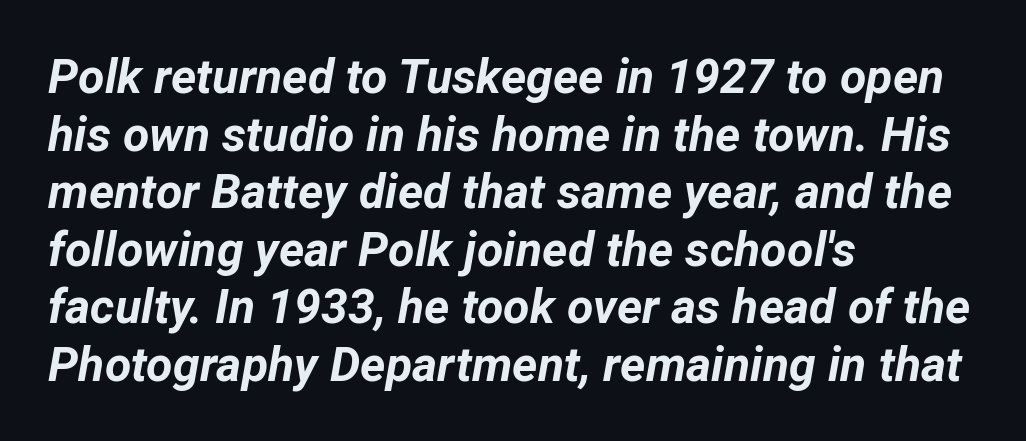
Q: Is the text bold? A: Yes.
Q: Is the text italic (slanted)? A: Yes, it leans right by about 12 degrees.
Q: Is the text underlined? A: No.
Q: How is the paragraph aligned? A: Left-aligned.
Q: Is the spacing between letters normal or unusually wide? A: Normal.
Q: Width (condensed, normal, or wide)? A: Normal.
Q: Stroke contrast? A: Low.
Q: x-height? A: Medium.
Q: Monospaced? A: No.
